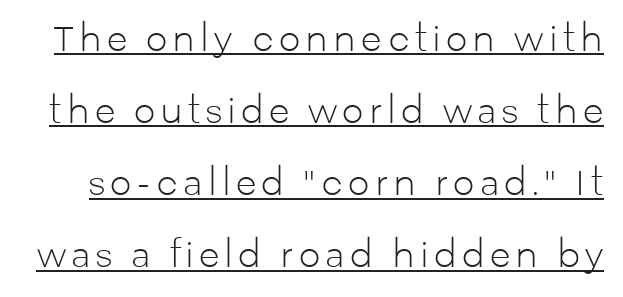
The image shows 34 px light sans-serif type, upright; set loose line spacing (2.12x), underlined; low stroke contrast and a medium x-height.
